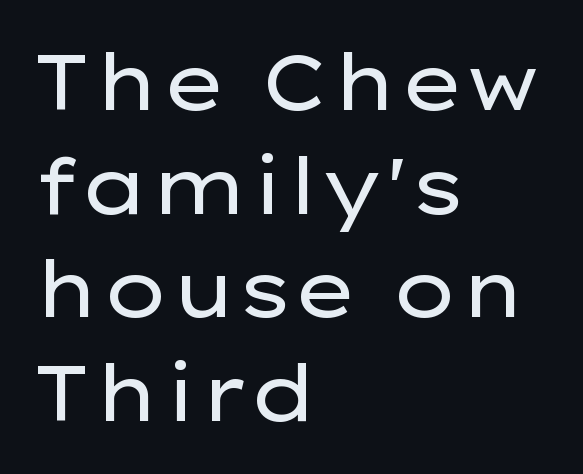
Is this a sans? Yes — the strokes have no serifs. This rendering leaves character spacing at its baseline value. The passage shown stacks its lines at a standard gap. These glyphs show unthickened strokes, regular width or finer.
